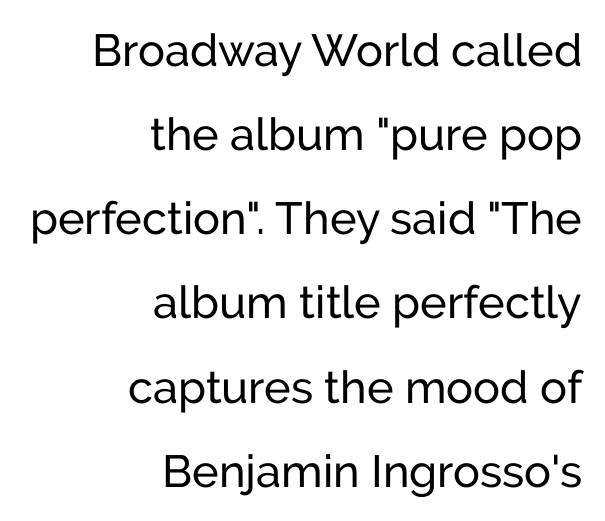
The image shows 45 px sans-serif type, upright; set right-aligned, line spacing 1.87x, normal letter spacing, not underlined; low stroke contrast and a medium x-height.
